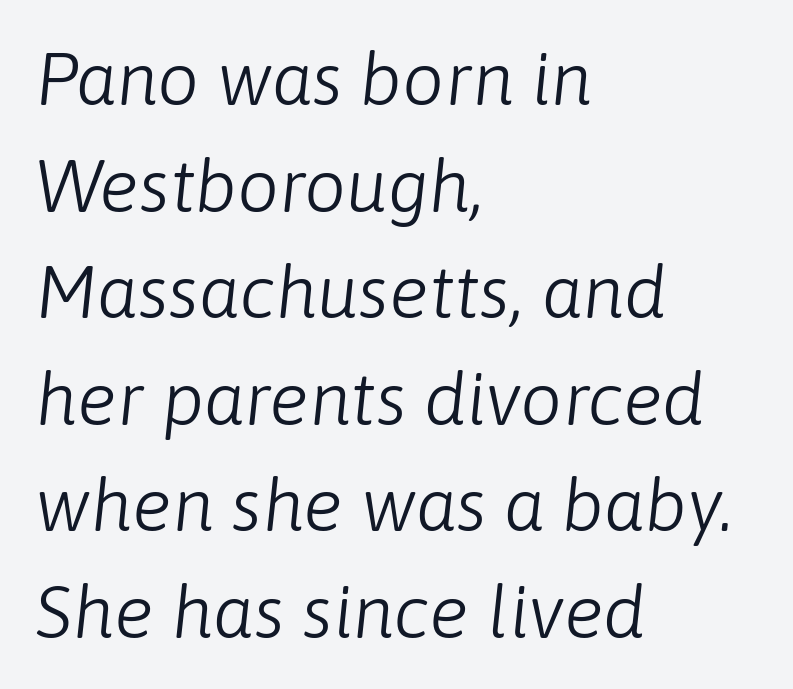
Think of a printed novel: that variable character pitch is what you see here. The face used here is rendered with its standard letterfit. Think standard paragraph weight, or any step lighter than that. Descenders are the only things crossing below the line. The text carries the slant typical of an italic or oblique font.
